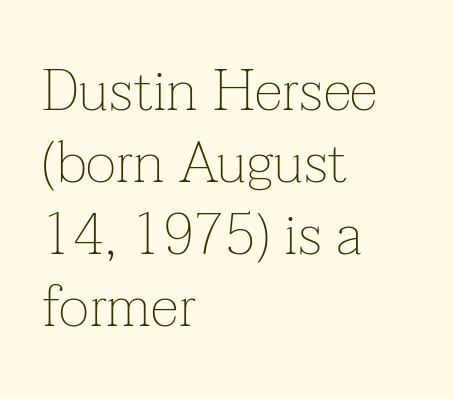
Nobody drew a line under any word here. The face used here is rendered with its standard letterfit. The rendering anchors every line to the left-hand side. Classification — serif.
